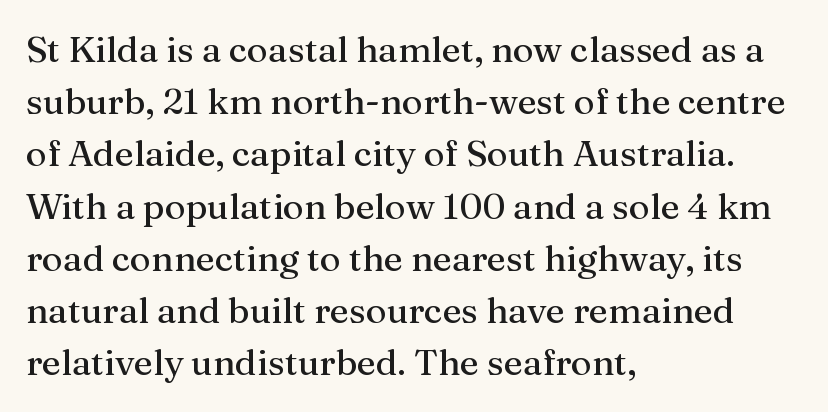
Q: Is the text italic (slanted)? A: No, it is upright.
Q: Is the typeface a serif or a sans-serif typeface? A: Serif.
Q: Is the text underlined? A: No.
Q: How is the paragraph aligned? A: Left-aligned.
Q: Is the spacing between letters normal or unusually wide? A: Normal.
Q: Is the spacing between lines tight, normal or loose? A: Normal.
Q: Width (condensed, normal, or wide)? A: Normal.
Q: Stroke contrast? A: Medium.
Q: x-height? A: Medium.
Q: Monospaced? A: No.
